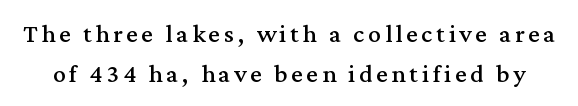
Q: Is the text italic (slanted)? A: No, it is upright.
Q: Is the text underlined? A: No.
Q: Is the spacing between lines tight, normal or loose? A: Normal.
